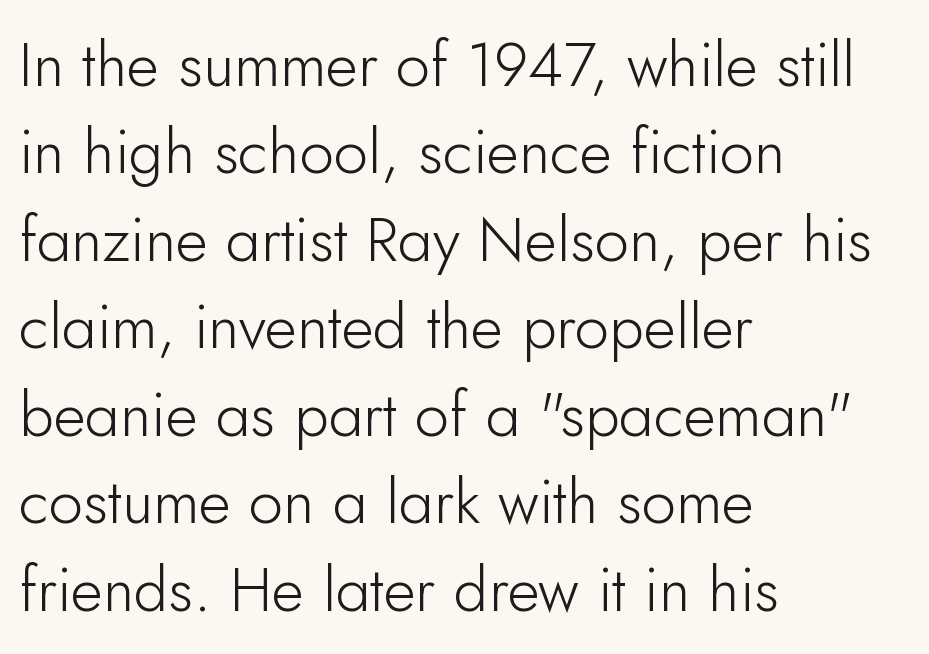
The lines in this sample share a left origin and differ only in where they stop. Think of a printed novel: that variable character pitch is what you see here. Baseline-to-baseline distance is the conventional proportion of letter height. The face used here is rendered with its standard letterfit. Posture: straight, roman, zero tilt.
